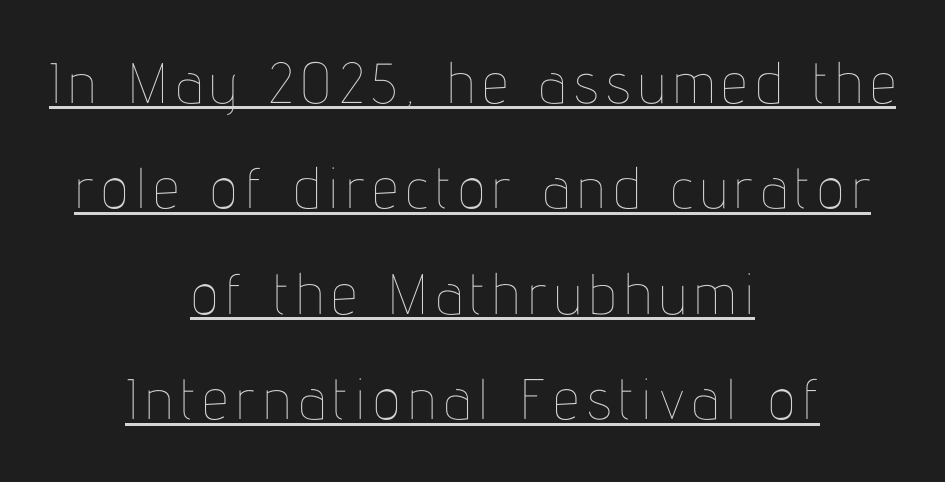
{"italic": "no", "bold": "no", "weight": "thin", "width": "condensed", "stroke_contrast": "low", "x_height": "medium", "monospaced": "no", "underline": "yes", "align": "center", "line_spacing_ratio": 1.85, "glyph_px": 57}
